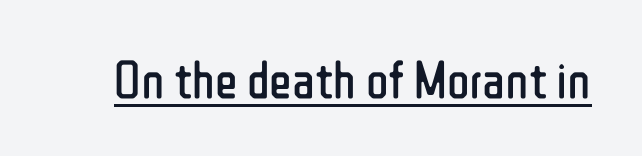
{"serif": "no", "italic": "no", "bold": "no", "weight": "regular", "width": "condensed", "stroke_contrast": "low", "x_height": "medium", "monospaced": "no", "underline": "yes", "letter_spacing": "normal", "letter_spacing_em": 0.0, "glyph_px": 53}
